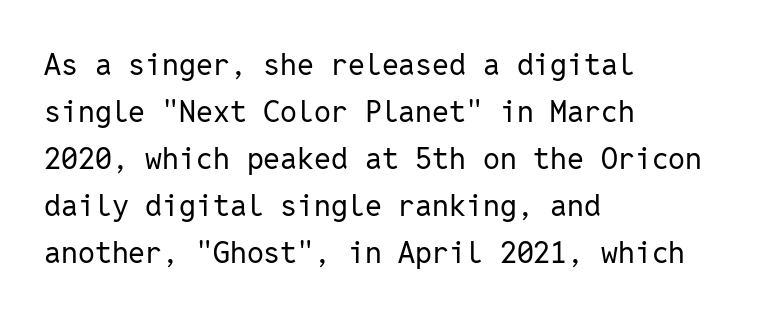
The gaps between neighbouring characters are ordinary and unremarkable. Check where the strokes stop: nothing finishes them off — pure sans. This rendering features lettering with no underline. The block of text has a typical density, with ordinary space between rows. This rendering uses left alignment, leaving the right contour irregular. Style check: upright.
